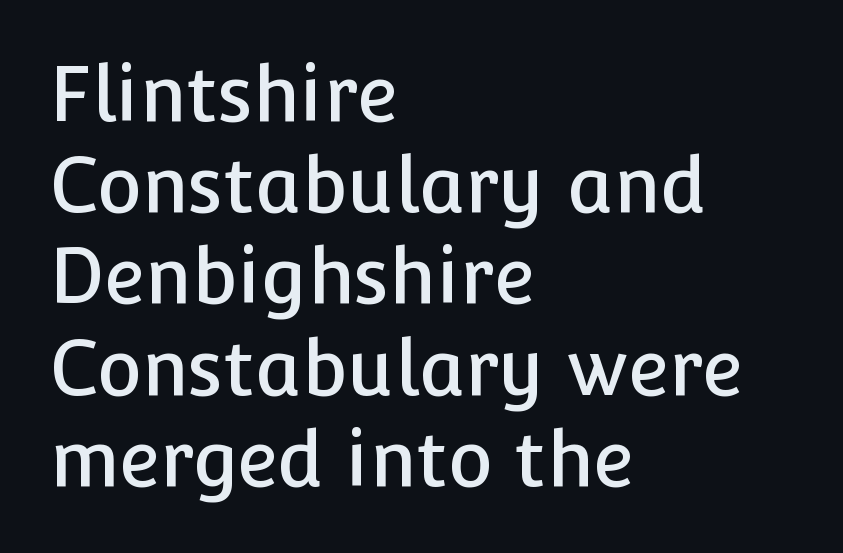
The image shows 76 px sans-serif type, upright; set left-aligned, line spacing 1.2x, normal letter spacing, not underlined; low stroke contrast and a medium x-height.
